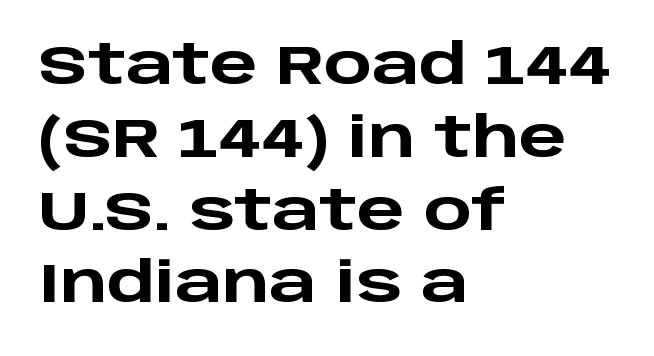
What's the leading like? Ordinary, nothing unusual. What weight is shown? A full bold with thick strokes. The lines in this sample share a left origin and differ only in where they stop. Default kerning and tracking; the words read as compact shapes.
